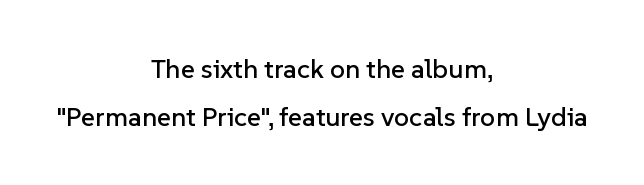
Q: Is the text italic (slanted)? A: No, it is upright.
Q: Is the text underlined? A: No.
Q: How is the paragraph aligned? A: Centered.
Q: Is the spacing between letters normal or unusually wide? A: Normal.
